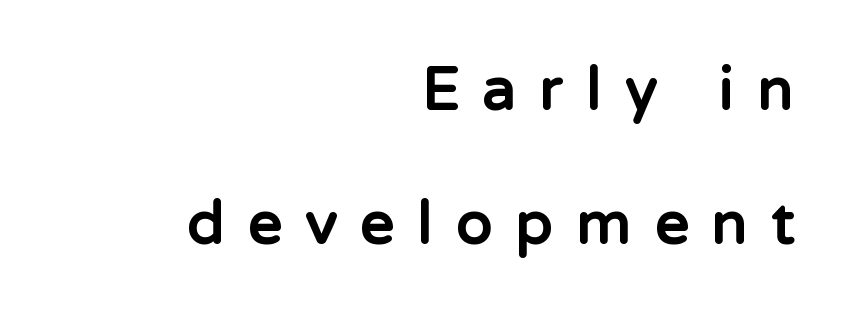
{"serif": "no", "italic": "no", "bold": "yes", "weight": "bold", "width": "normal", "stroke_contrast": "low", "x_height": "medium", "monospaced": "no", "underline": "no", "align": "right", "line_spacing": "loose", "line_spacing_ratio": 2.27, "letter_spacing": "wide", "letter_spacing_em": 0.4, "glyph_px": 59}
